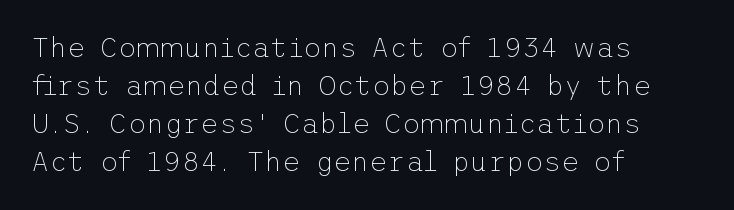
Check under the words: just untouched page. Ascenders rise straight up at ninety degrees. Bold? No — there's no thickening of the strokes. Normally led — the rows are evenly, conventionally spaced.
